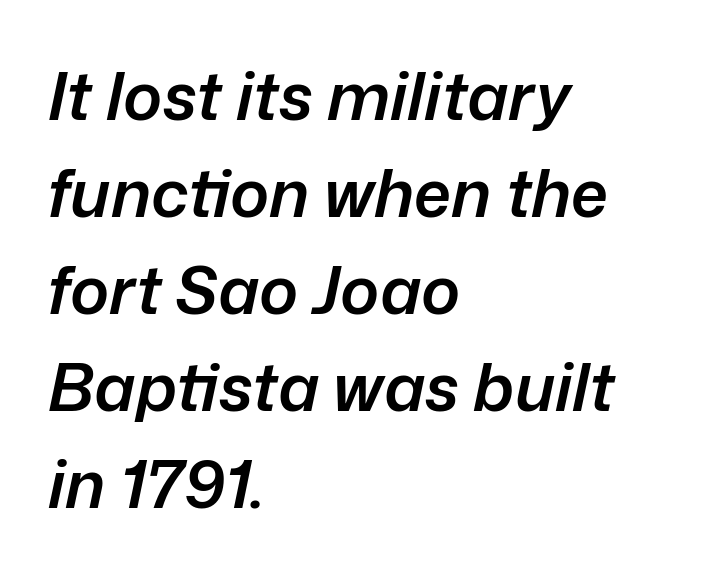
{"italic": "yes", "lean": "right", "slant_degrees": 12, "bold": "semi", "weight": "semibold", "width": "normal", "stroke_contrast": "low", "x_height": "medium", "monospaced": "no", "underline": "no", "align": "left", "line_spacing": "normal", "line_spacing_ratio": 1.47, "letter_spacing": "normal", "letter_spacing_em": 0.0, "glyph_px": 66}
